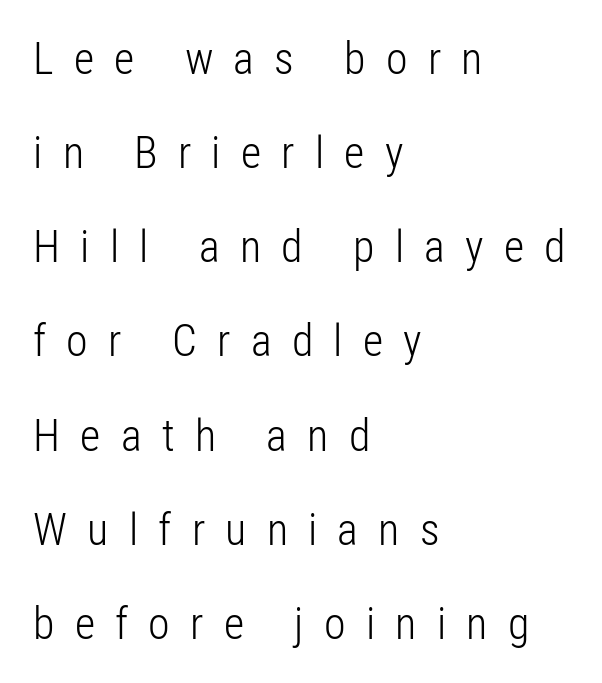
Short note: letters widely spaced. The vertical gap from one line to the next is large. Posture: upright roman. Layout note: lines flush left.
